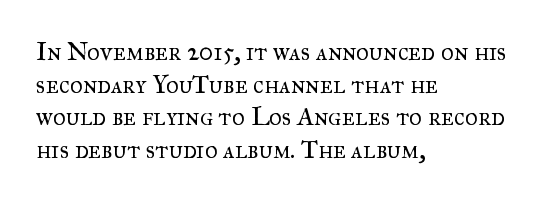
What's the leading like? Ordinary, nothing unusual. The passage shown has conventional tracking throughout. The typography opts for an upright posture over an oblique one. The passage is arranged the way most books set body copy — flush left.
